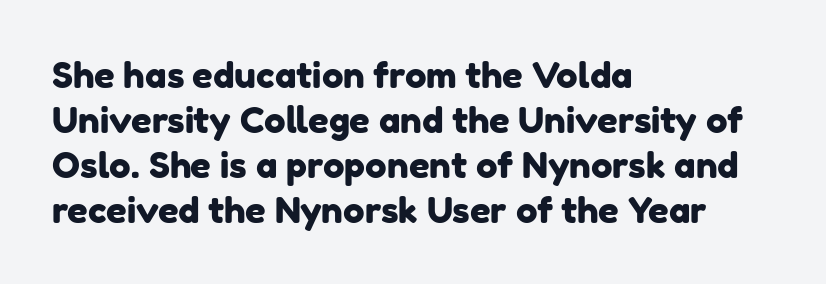
The space between consecutive lines is moderate. The setting favours the left margin, as ordinary paragraphs usually do. The passage shown is not underscored anywhere. The font family rendered here belongs to the sans-serif group. Inter-character spacing is left at the font's built-in metrics. Proportional: the letters do not fall into vertical columns.
